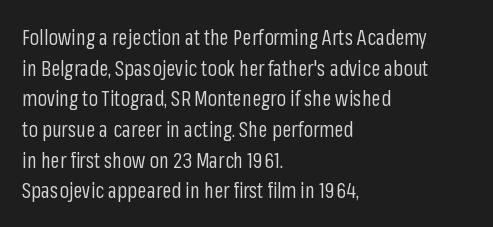
The strip under each line holds only bare page. The lines in this sample share a left origin and differ only in where they stop. The block of text has a typical density, with ordinary space between rows. A typesetter would call this zero additional tracking. Each stroke keeps to a modest, everyday thickness or less. Style check: upright.
